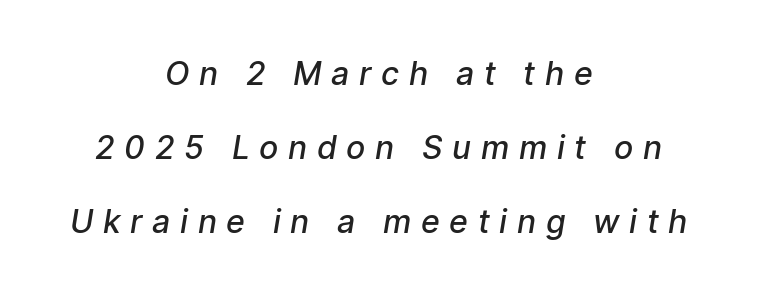
{"serif": "no", "bold": "semi", "weight": "semibold", "width": "normal", "stroke_contrast": "low", "x_height": "medium", "monospaced": "no", "underline": "no", "align": "center", "line_spacing": "loose", "line_spacing_ratio": 2.32, "letter_spacing": "wide", "letter_spacing_em": 0.3, "glyph_px": 32}
